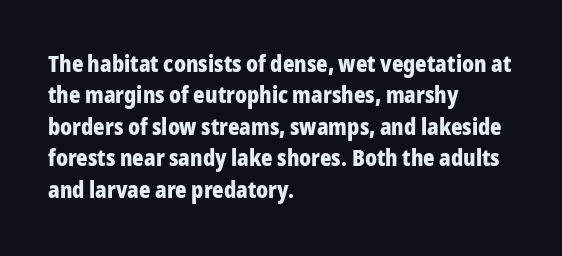
The image shows 22 px bold type, upright; set left-aligned, normal line spacing (1.43x), normal letter spacing, not underlined.
